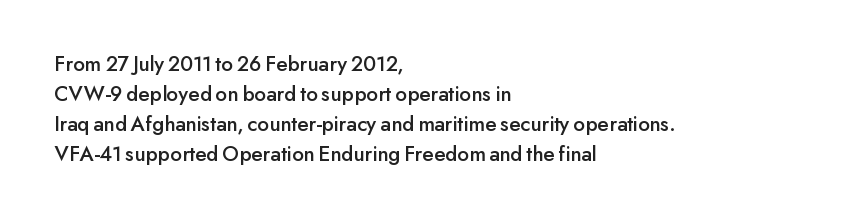
{"italic": "no", "underline": "no", "align": "left", "line_spacing": "normal", "line_spacing_ratio": 1.37, "letter_spacing": "normal", "letter_spacing_em": 0.0, "glyph_px": 22}
